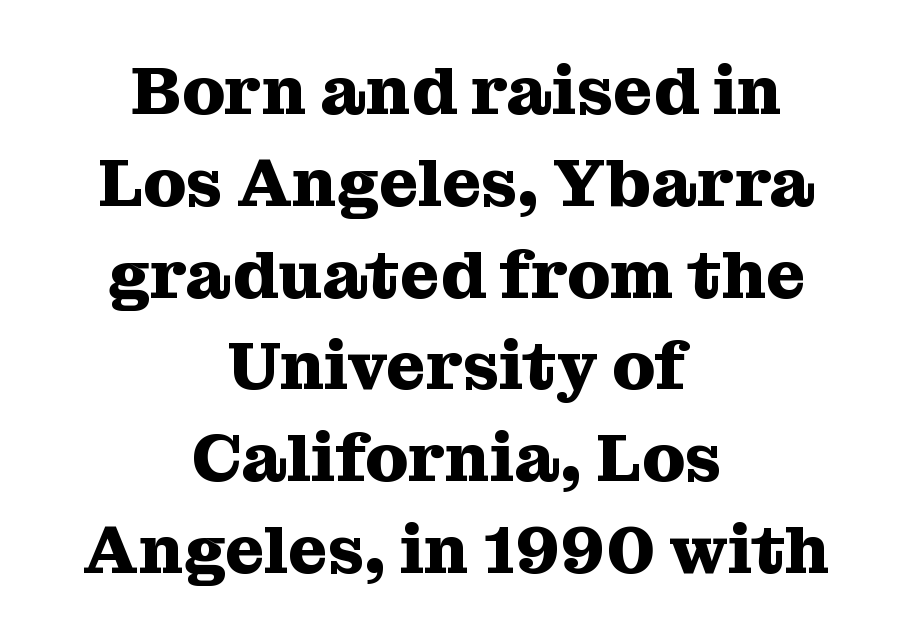
{"serif": "yes", "italic": "no", "bold": "yes", "weight": "heavy", "width": "normal", "stroke_contrast": "medium", "x_height": "medium", "monospaced": "no", "underline": "no", "align": "center", "line_spacing": "normal", "line_spacing_ratio": 1.35, "letter_spacing": "normal", "letter_spacing_em": 0.0, "glyph_px": 68}
